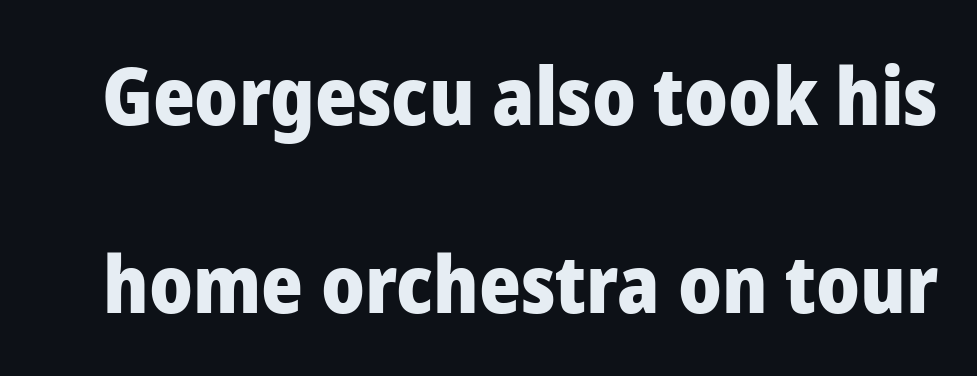
The face used here is proportionally spaced, like ordinary book or web type. Students, observe: this is what heavily led, spacious text looks like. Italic? Not at all — the glyphs are vertical. Each glyph is drawn with heavy, bold strokes.
